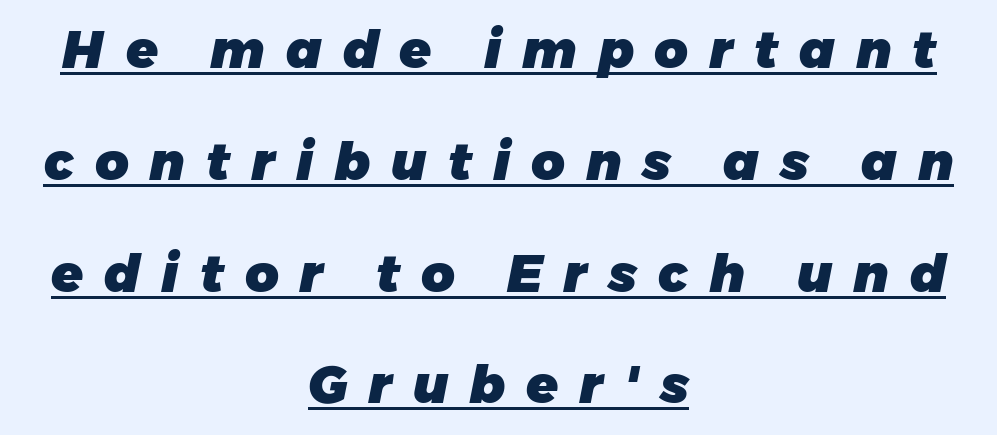
The image shows 52 px heavy type, italic (leaning right); set centered, loose line spacing (2.15x), unusually wide letter spacing (+0.4 em), underlined; low stroke contrast and a medium x-height.
